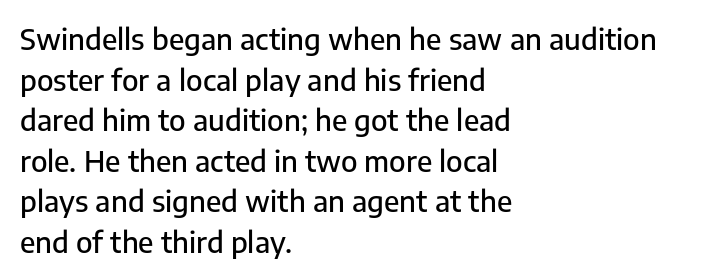
Q: Is the text italic (slanted)? A: No, it is upright.
Q: Is the typeface a serif or a sans-serif typeface? A: Sans-serif.
Q: Is the text underlined? A: No.
Q: How is the paragraph aligned? A: Left-aligned.
Q: Is the spacing between letters normal or unusually wide? A: Normal.
Q: Is the spacing between lines tight, normal or loose? A: Normal.
Q: Width (condensed, normal, or wide)? A: Normal.
Q: Stroke contrast? A: Low.
Q: x-height? A: Medium.
Q: Monospaced? A: No.
